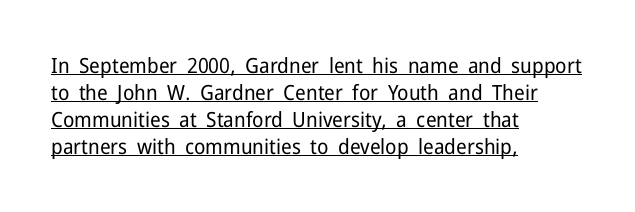
The image shows 21 px text type, upright; set left-aligned, normal line spacing (1.28x), normal letter spacing, underlined.
